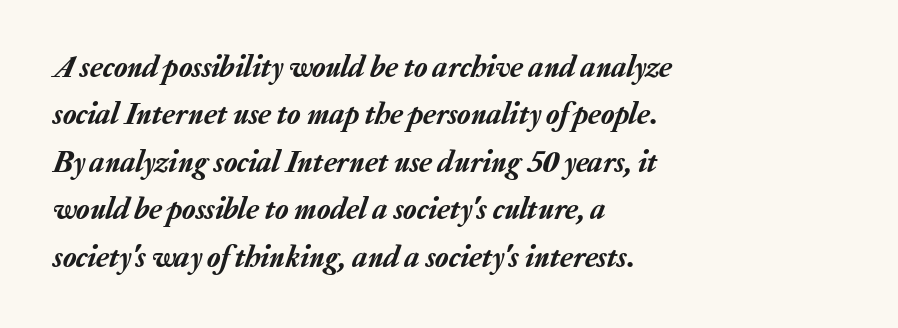
Q: Is the text italic (slanted)? A: Yes, it leans right by about 20 degrees.
Q: Is the text underlined? A: No.
Q: How is the paragraph aligned? A: Left-aligned.
Q: Is the spacing between letters normal or unusually wide? A: Normal.
Q: Is the spacing between lines tight, normal or loose? A: Normal.
Q: Width (condensed, normal, or wide)? A: Normal.
Q: Stroke contrast? A: Low.
Q: x-height? A: Medium.
Q: Monospaced? A: No.
